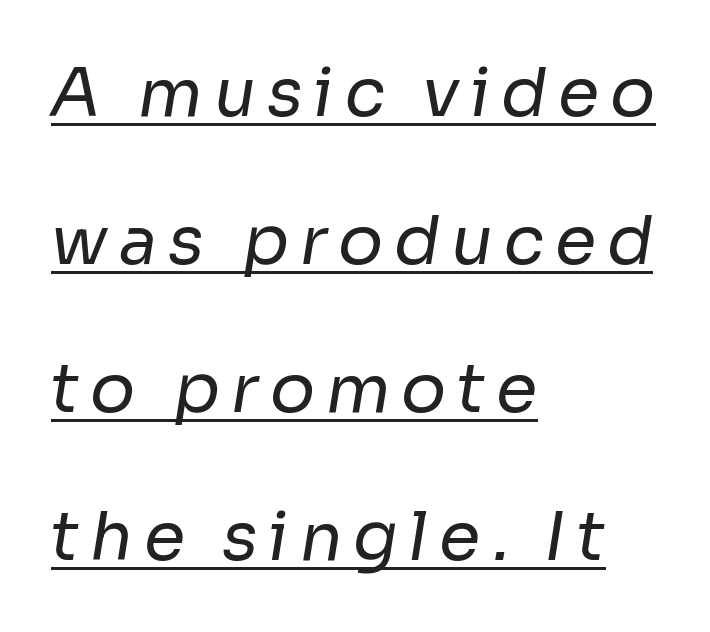
Looks like regular typesetting: each glyph gets only the width it needs. Notice how the passage keeps a crisp vertical edge on the left only. Weight class: somewhere from thin through regular. Leading is clearly above the norm, producing a sparse column.
